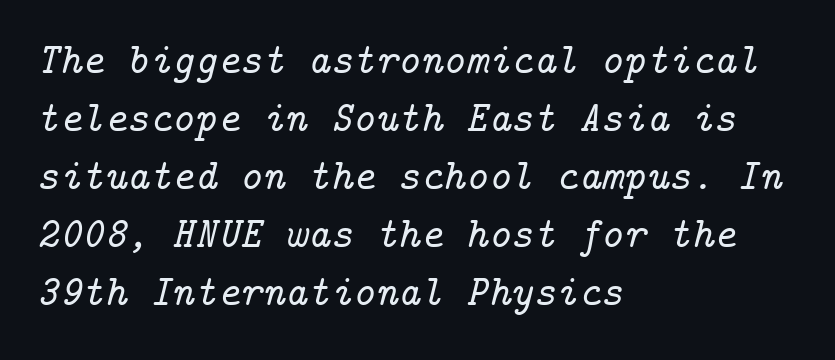
{"serif": "yes", "italic": "yes", "lean": "right", "slant_degrees": 14, "width": "normal", "stroke_contrast": "low", "x_height": "medium", "underline": "no", "align": "left", "line_spacing": "normal", "line_spacing_ratio": 1.35, "letter_spacing": "normal", "letter_spacing_em": 0.0, "glyph_px": 43}
